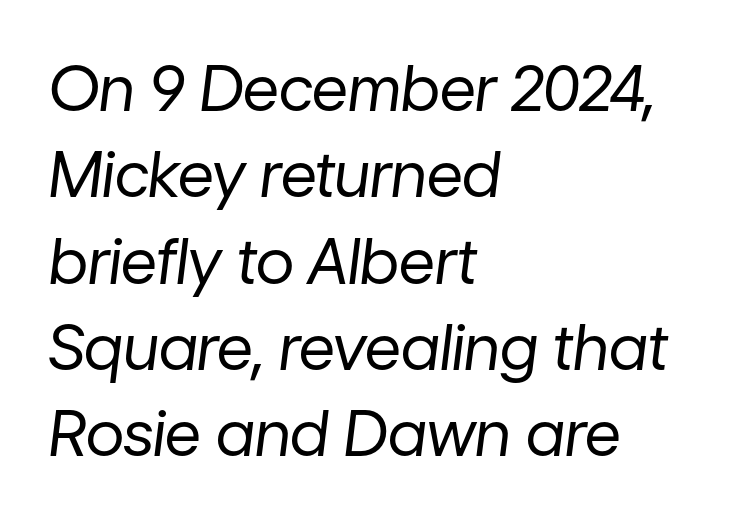
{"italic": "yes", "lean": "right", "slant_degrees": 7, "bold": "no", "weight": "regular", "width": "normal", "stroke_contrast": "low", "x_height": "medium", "monospaced": "no", "underline": "no", "align": "left", "line_spacing": "normal", "line_spacing_ratio": 1.37, "letter_spacing": "normal", "letter_spacing_em": 0.0, "glyph_px": 63}
